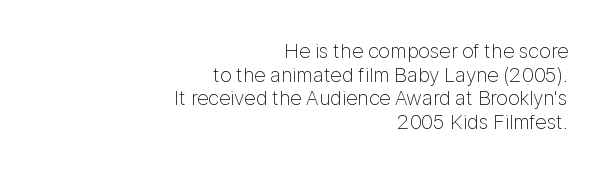
Q: Is the text bold? A: No.
Q: Is the text italic (slanted)? A: No, it is upright.
Q: Is the text underlined? A: No.
Q: How is the paragraph aligned? A: Right-aligned.
Q: Is the spacing between letters normal or unusually wide? A: Normal.
Q: Is the spacing between lines tight, normal or loose? A: Tight.
